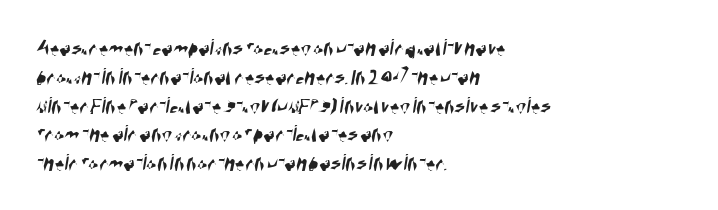
Q: Is the text underlined? A: No.
Q: How is the paragraph aligned? A: Left-aligned.
Q: Is the spacing between letters normal or unusually wide? A: Normal.
